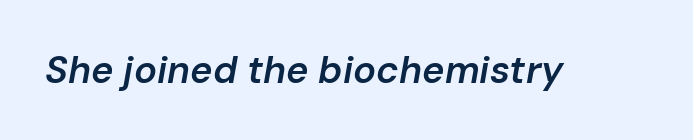
Q: Is the text bold? A: Semi-bold.
Q: Is the text italic (slanted)? A: Yes, it leans right by about 10 degrees.
Q: Is the text underlined? A: No.
Q: Is the spacing between letters normal or unusually wide? A: Normal.
Q: Width (condensed, normal, or wide)? A: Normal.
Q: Stroke contrast? A: Low.
Q: x-height? A: Medium.
Q: Monospaced? A: No.
